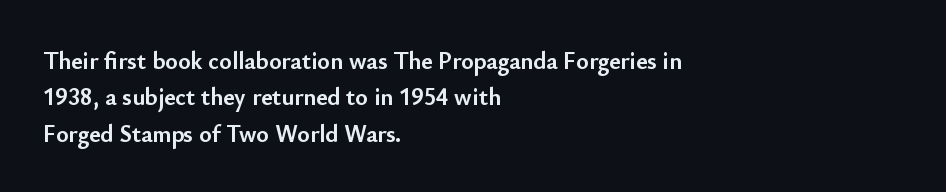
The designer left line spacing at the default. The horizontal fit of the characters is conventional and even. The specimen reads as upright at a glance. The passage shown is not underscored anywhere. The letters are bold, with thick, heavy strokes.
